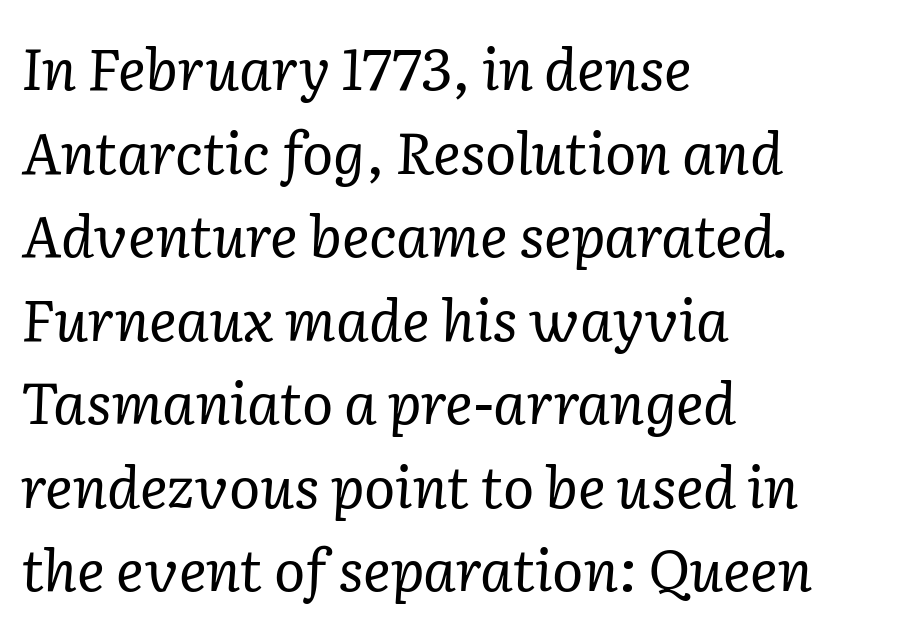
Q: Is the text bold? A: No.
Q: Is the text italic (slanted)? A: Yes, it leans right by about 2 degrees.
Q: Is the typeface a serif or a sans-serif typeface? A: Serif.
Q: Is the text underlined? A: No.
Q: How is the paragraph aligned? A: Left-aligned.
Q: Is the spacing between letters normal or unusually wide? A: Normal.
Q: Is the spacing between lines tight, normal or loose? A: Normal.
Q: Width (condensed, normal, or wide)? A: Normal.
Q: Stroke contrast? A: Low.
Q: x-height? A: Medium.
Q: Monospaced? A: No.
